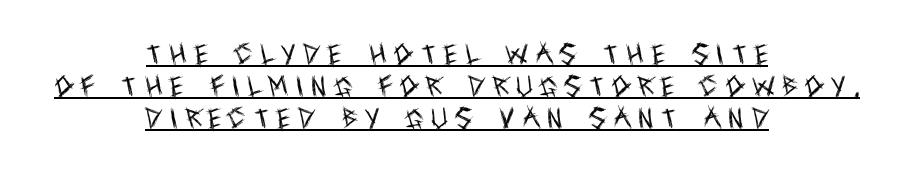
The image shows 23 px text type, upright; set centered, normal line spacing (1.39x), unusually wide letter spacing (+0.35 em), underlined.
